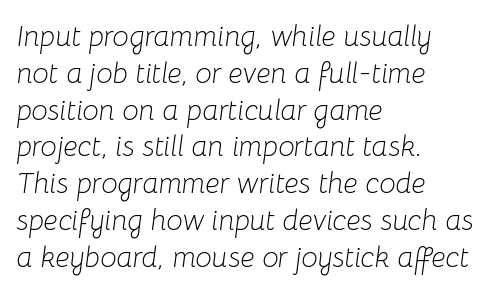
The image shows 29 px light type, italic (leaning right); set left-aligned, normal line spacing (1.27x), normal letter spacing, not underlined; low stroke contrast and a medium x-height.
